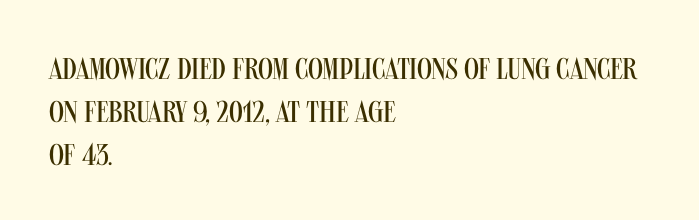
These lines keep a tight, regular rhythm from letter to letter. The rendering uses natural spacing where letterforms have individual widths. One glance says typical: line gaps are just what's usual. Upright lettering throughout. Layout note: lines flush left. Check the space under the baseline: it is left empty.
